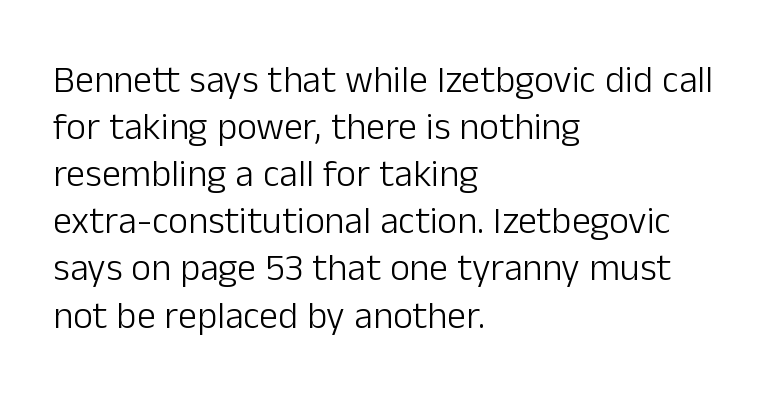
{"serif": "no", "italic": "no", "bold": "no", "weight": "light", "width": "normal", "stroke_contrast": "low", "x_height": "medium", "monospaced": "no", "underline": "no", "align": "left", "line_spacing_ratio": 1.24, "letter_spacing": "normal", "letter_spacing_em": 0.0, "glyph_px": 38}
